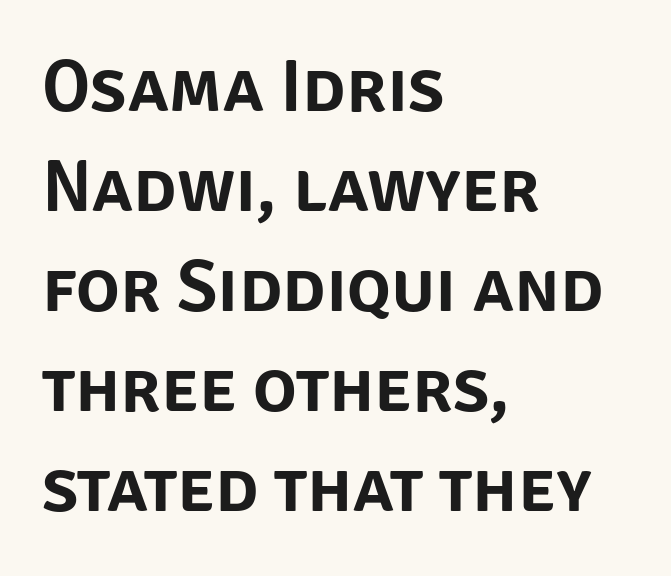
Q: Is the text italic (slanted)? A: No, it is upright.
Q: Is the typeface a serif or a sans-serif typeface? A: Sans-serif.
Q: Is the text underlined? A: No.
Q: How is the paragraph aligned? A: Left-aligned.
Q: Is the spacing between letters normal or unusually wide? A: Normal.
Q: Is the spacing between lines tight, normal or loose? A: Normal.
Q: Width (condensed, normal, or wide)? A: Normal.
Q: Stroke contrast? A: Low.
Q: x-height? A: Large.
Q: Monospaced? A: No.
